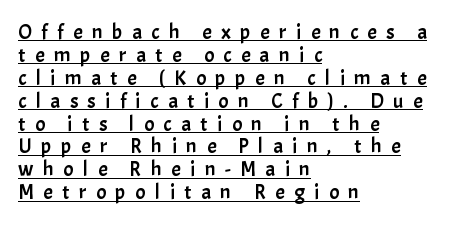
{"italic": "no", "underline": "yes", "align": "left", "line_spacing": "tight", "line_spacing_ratio": 1.09, "letter_spacing": "wide", "letter_spacing_em": 0.45, "glyph_px": 21}
